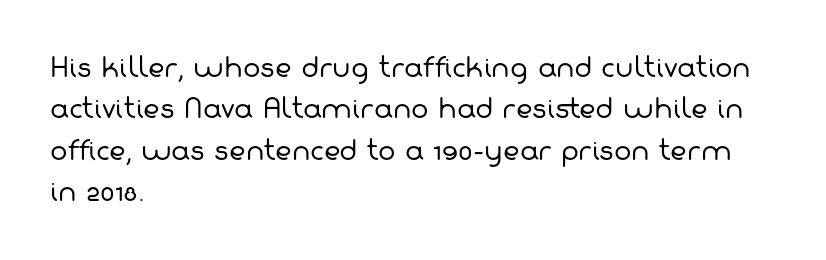
Q: Is the text bold? A: No.
Q: Is the text underlined? A: No.
Q: How is the paragraph aligned? A: Left-aligned.
Q: Is the spacing between letters normal or unusually wide? A: Normal.
Q: Is the spacing between lines tight, normal or loose? A: Normal.
